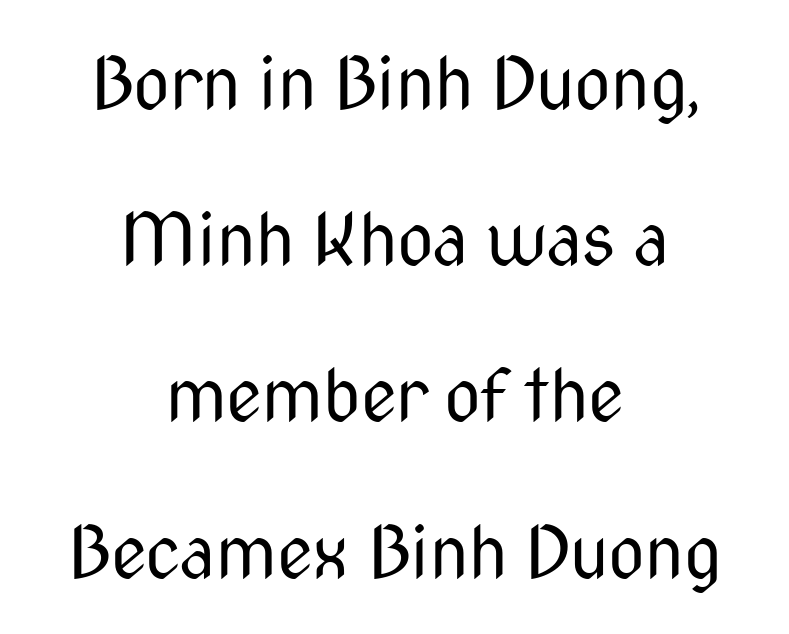
Q: Is the text bold? A: No.
Q: Is the text italic (slanted)? A: No, it is upright.
Q: Is the typeface a serif or a sans-serif typeface? A: Sans-serif.
Q: Is the text underlined? A: No.
Q: How is the paragraph aligned? A: Centered.
Q: Is the spacing between letters normal or unusually wide? A: Normal.
Q: Is the spacing between lines tight, normal or loose? A: Loose.
Q: Width (condensed, normal, or wide)? A: Condensed.
Q: Stroke contrast? A: Medium.
Q: x-height? A: Medium.
Q: Monospaced? A: No.
